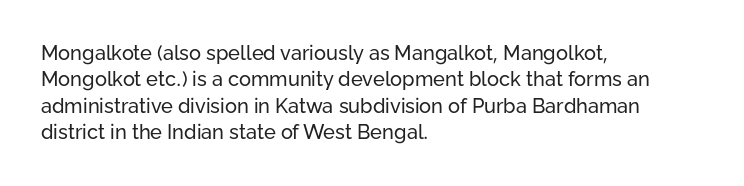
The image shows 20 px text type, upright; set left-aligned, normal line spacing (1.32x), normal letter spacing, not underlined.
